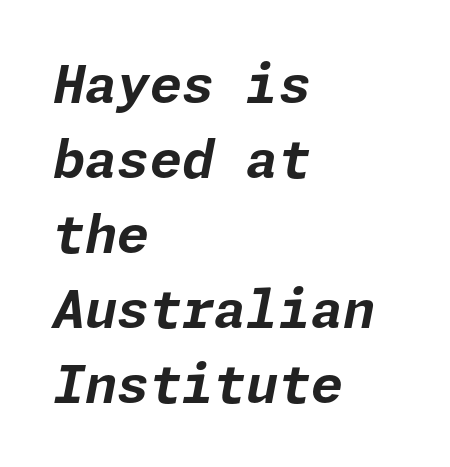
{"italic": "yes", "lean": "right", "slant_degrees": 11, "bold": "yes", "weight": "bold", "width": "normal", "stroke_contrast": "low", "x_height": "medium", "underline": "no", "align": "left", "line_spacing": "normal", "line_spacing_ratio": 1.44, "letter_spacing": "normal", "letter_spacing_em": 0.0, "glyph_px": 52}
